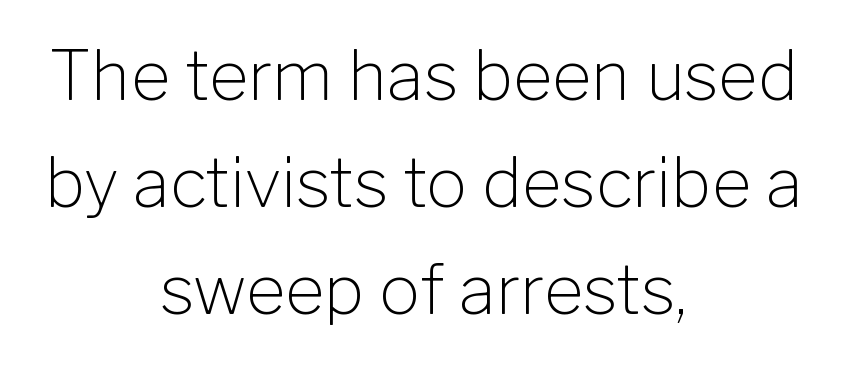
The image shows 68 px light sans-serif type, upright; set centered, normal line spacing (1.57x), normal letter spacing, not underlined; low stroke contrast and a medium x-height.
